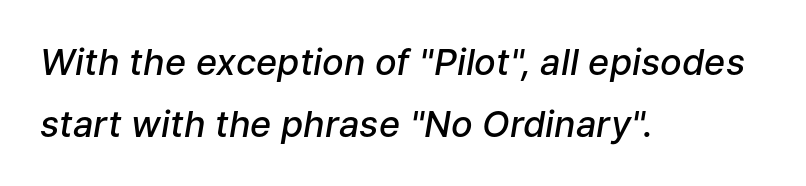
Q: Is the text bold? A: Semi-bold.
Q: Is the text italic (slanted)? A: Yes, it leans right by about 9 degrees.
Q: Is the text underlined? A: No.
Q: How is the paragraph aligned? A: Left-aligned.
Q: Is the spacing between letters normal or unusually wide? A: Normal.
Q: Width (condensed, normal, or wide)? A: Normal.
Q: Stroke contrast? A: Low.
Q: x-height? A: Medium.
Q: Monospaced? A: No.
